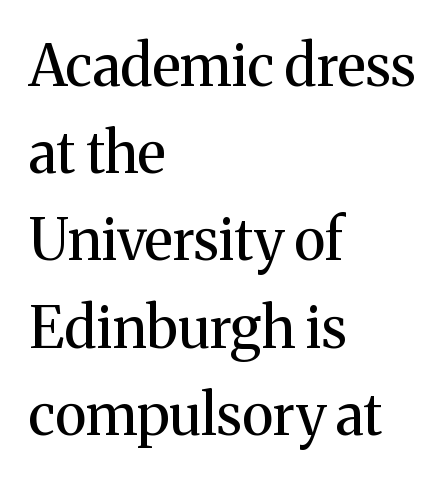
The image shows 57 px regular-weight serif type, upright; set left-aligned, normal line spacing (1.53x), normal letter spacing, not underlined; medium stroke contrast and a medium x-height.
